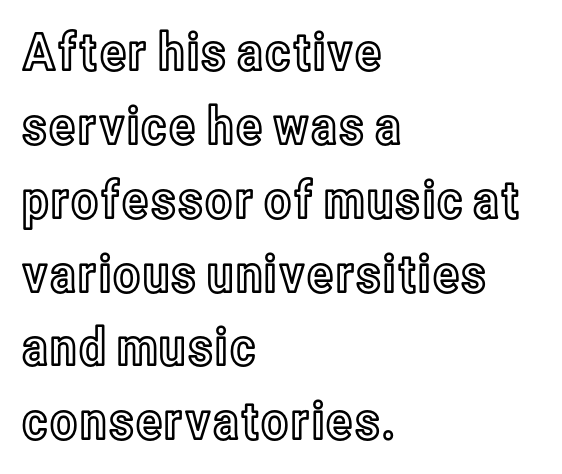
The line texture is even and compact thanks to regular tracking. Posture: vertical. Beneath every word, the page is bare. The line-height multiplier appears to be the usual default. The rag falls on the right side of this text block.
